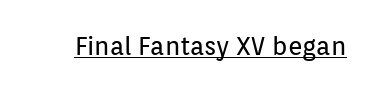
{"italic": "no", "bold": "no", "underline": "yes", "letter_spacing": "normal", "letter_spacing_em": 0.0, "glyph_px": 25}
